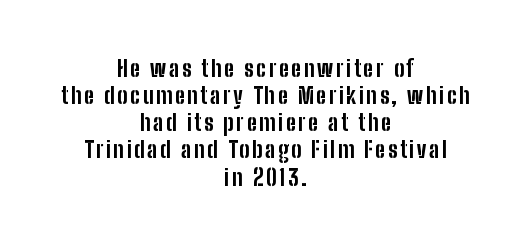
{"italic": "no", "bold": "yes", "underline": "no", "align": "center", "line_spacing_ratio": 1.18, "glyph_px": 23}
